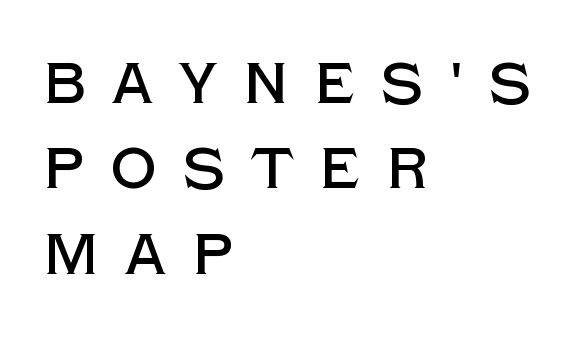
{"serif": "no", "italic": "no", "width": "normal", "x_height": "large", "monospaced": "no", "underline": "no", "align": "left", "line_spacing": "normal", "line_spacing_ratio": 1.47, "letter_spacing": "wide", "letter_spacing_em": 0.45, "glyph_px": 58}
